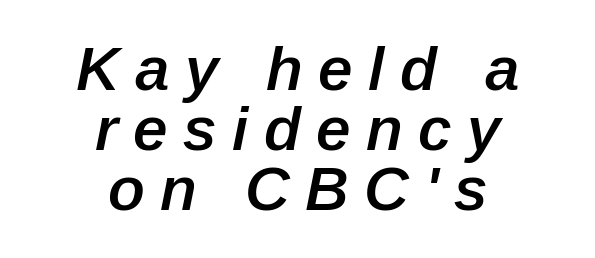
In terms of leading, this rendering errs on the cramped side. The typesetter chose a symmetrical, centered arrangement here. Is the type slanted? Yes — the strokes lean at a clear angle. Varying glyph widths throughout — classic text-font behaviour.
